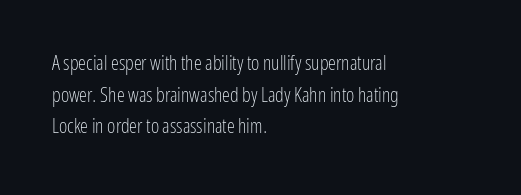
Q: Is the text bold? A: No.
Q: Is the text italic (slanted)? A: No, it is upright.
Q: Is the text underlined? A: No.
Q: How is the paragraph aligned? A: Left-aligned.
Q: Is the spacing between letters normal or unusually wide? A: Normal.
Q: Is the spacing between lines tight, normal or loose? A: Normal.
